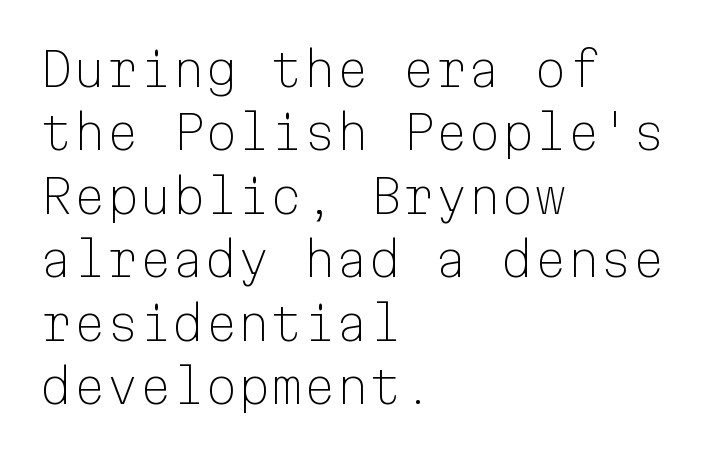
{"serif": "no", "italic": "no", "bold": "no", "weight": "light", "width": "normal", "stroke_contrast": "low", "x_height": "medium", "monospaced": "yes", "underline": "no", "align": "left", "line_spacing": "normal", "line_spacing_ratio": 1.35, "letter_spacing": "normal", "letter_spacing_em": 0.0, "glyph_px": 47}
